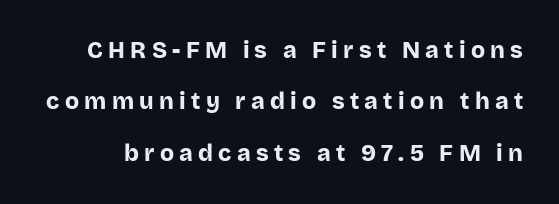
Q: Is the text bold? A: Yes.
Q: Is the text italic (slanted)? A: No, it is upright.
Q: Is the text underlined? A: No.
Q: Is the spacing between letters normal or unusually wide? A: Unusually wide.
Q: Is the spacing between lines tight, normal or loose? A: Loose.
